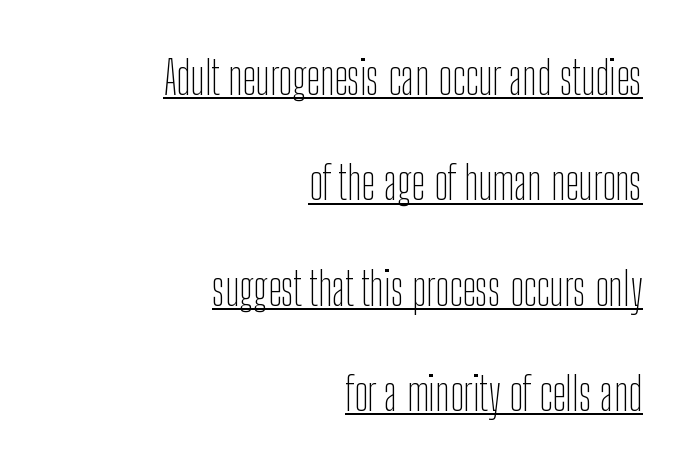
Q: Is the text bold? A: No.
Q: Is the text italic (slanted)? A: No, it is upright.
Q: Is the typeface a serif or a sans-serif typeface? A: Sans-serif.
Q: Is the text underlined? A: Yes.
Q: How is the paragraph aligned? A: Right-aligned.
Q: Is the spacing between letters normal or unusually wide? A: Normal.
Q: Is the spacing between lines tight, normal or loose? A: Loose.
Q: Width (condensed, normal, or wide)? A: Condensed.
Q: Stroke contrast? A: Low.
Q: x-height? A: Medium.
Q: Monospaced? A: No.
